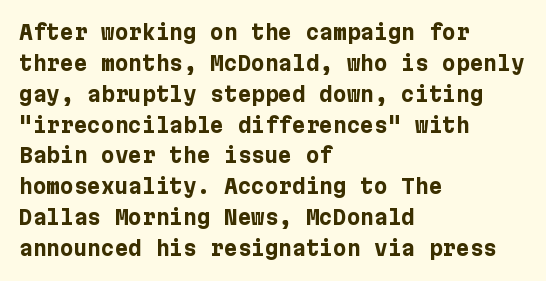
Posture: vertical. A classic flush-left, rag-right setting is used for this passage. Horizontal bands of white between lines are of average thickness. Each word holds together tightly as a unit, with standard inter-letter gaps. The font is running at its bold setting.
